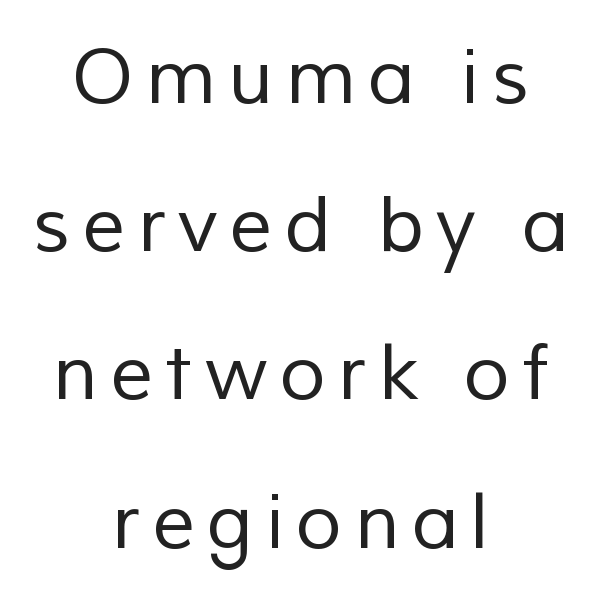
{"serif": "no", "bold": "no", "weight": "regular", "width": "normal", "stroke_contrast": "low", "x_height": "medium", "monospaced": "no", "underline": "no", "align": "center", "line_spacing": "loose", "line_spacing_ratio": 1.95, "glyph_px": 76}
